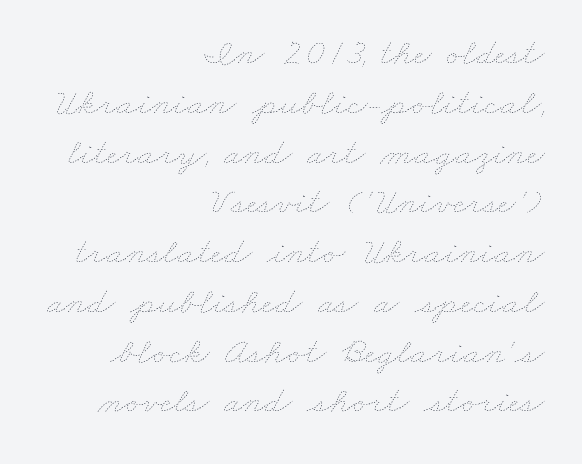
The image shows 38 px thin, wide type; set right-aligned, normal line spacing (1.31x), normal letter spacing, not underlined; low stroke contrast and a small x-height.
